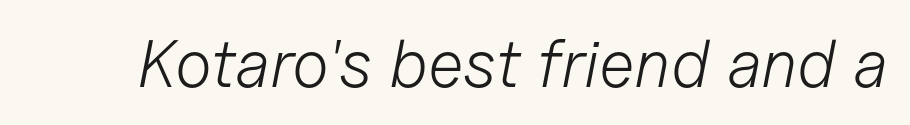
Q: Is the text bold? A: No.
Q: Is the text italic (slanted)? A: Yes, it leans right by about 11 degrees.
Q: Is the text underlined? A: No.
Q: Is the spacing between letters normal or unusually wide? A: Normal.
Q: Width (condensed, normal, or wide)? A: Normal.
Q: Stroke contrast? A: Low.
Q: x-height? A: Medium.
Q: Monospaced? A: No.
